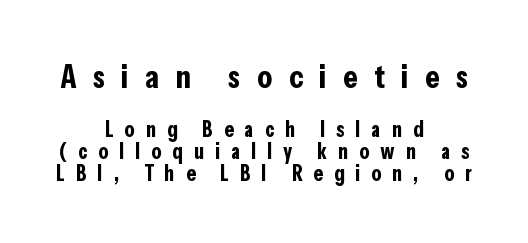
Q: Is the text bold? A: Yes.
Q: Is the text italic (slanted)? A: No, it is upright.
Q: Is the typeface a serif or a sans-serif typeface? A: Sans-serif.
Q: Is the text underlined? A: No.
Q: How is the paragraph aligned? A: Centered.
Q: Is the spacing between letters normal or unusually wide? A: Unusually wide.
Q: Is the spacing between lines tight, normal or loose? A: Tight.
Q: Which block of text is set in a larger size, the first (top) or the second (bottom)? A: The first (top) one.
Q: Width (condensed, normal, or wide)? A: Condensed.
Q: Stroke contrast? A: Low.
Q: x-height? A: Medium.
Q: Monospaced? A: No.
